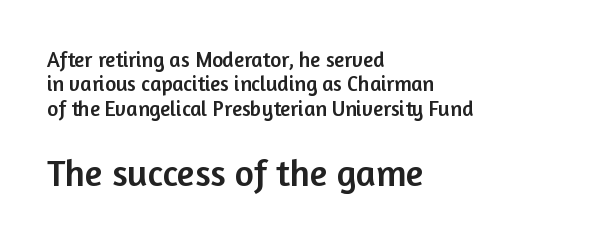
The image shows 37 px sans-serif type, upright; set left-aligned, line spacing 1.16x, normal letter spacing, not underlined; the second (bottom) block is 1.76x larger; low stroke contrast and a medium x-height.
